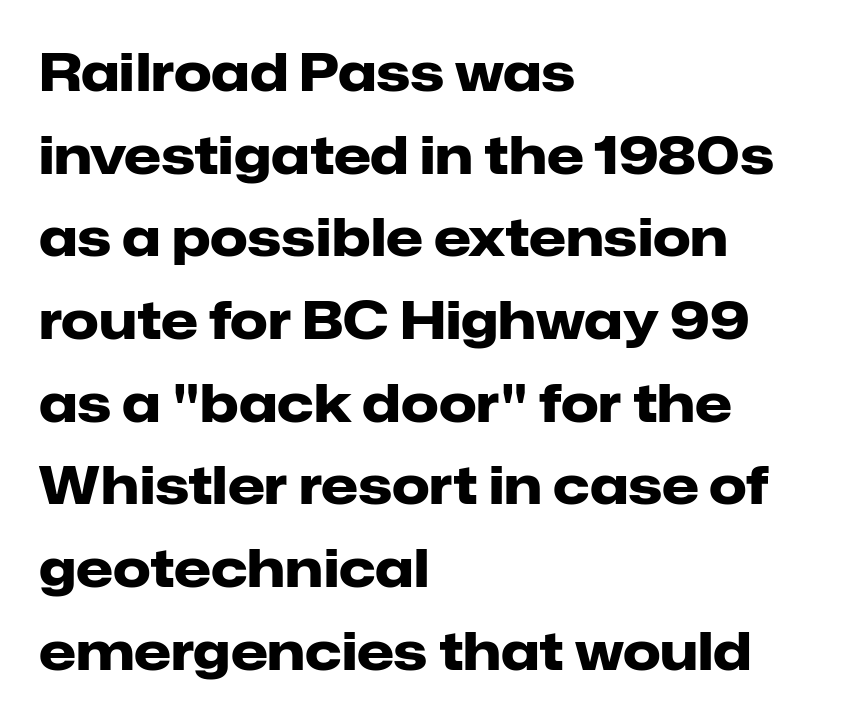
Q: Is the text bold? A: Yes.
Q: Is the text italic (slanted)? A: No, it is upright.
Q: Is the typeface a serif or a sans-serif typeface? A: Sans-serif.
Q: Is the text underlined? A: No.
Q: How is the paragraph aligned? A: Left-aligned.
Q: Is the spacing between letters normal or unusually wide? A: Normal.
Q: Is the spacing between lines tight, normal or loose? A: Normal.
Q: Width (condensed, normal, or wide)? A: Normal.
Q: Stroke contrast? A: Low.
Q: x-height? A: Medium.
Q: Monospaced? A: No.
